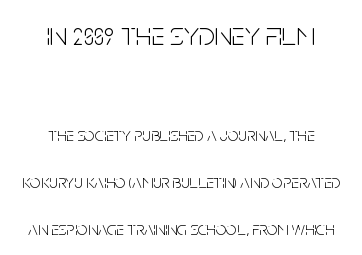
Q: Is the text bold? A: No.
Q: Is the text italic (slanted)? A: No, it is upright.
Q: Is the typeface a serif or a sans-serif typeface? A: Sans-serif.
Q: Is the text underlined? A: No.
Q: How is the paragraph aligned? A: Centered.
Q: Is the spacing between letters normal or unusually wide? A: Normal.
Q: Is the spacing between lines tight, normal or loose? A: Loose.
Q: Which block of text is set in a larger size, the first (top) or the second (bottom)? A: The first (top) one.
Q: Width (condensed, normal, or wide)? A: Condensed.
Q: Stroke contrast? A: Low.
Q: x-height? A: Large.
Q: Monospaced? A: No.
